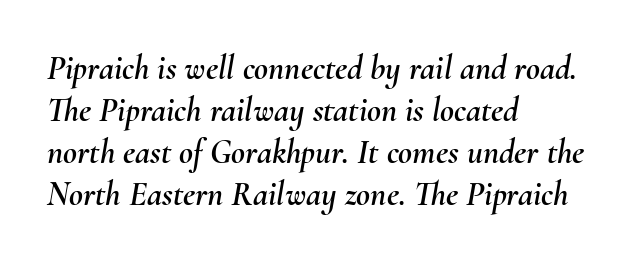
Q: Is the text italic (slanted)? A: Yes, it leans right by about 10 degrees.
Q: Is the text underlined? A: No.
Q: How is the paragraph aligned? A: Left-aligned.
Q: Is the spacing between letters normal or unusually wide? A: Normal.
Q: Width (condensed, normal, or wide)? A: Normal.
Q: Stroke contrast? A: Medium.
Q: x-height? A: Small.
Q: Monospaced? A: No.
